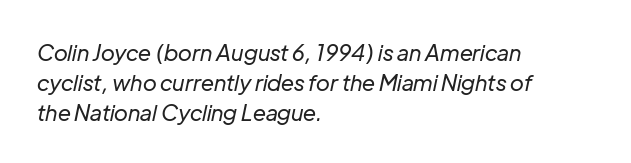
{"italic": "yes", "lean": "right", "slant_degrees": 12, "bold": "no", "underline": "no", "align": "left", "line_spacing": "normal", "line_spacing_ratio": 1.36, "letter_spacing": "normal", "letter_spacing_em": 0.0, "glyph_px": 22}
